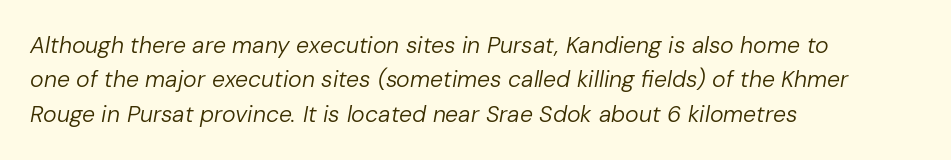
{"italic": "yes", "lean": "right", "slant_degrees": 10, "bold": "no", "underline": "no", "align": "left", "line_spacing": "normal", "line_spacing_ratio": 1.5, "letter_spacing": "normal", "letter_spacing_em": 0.0, "glyph_px": 23}
